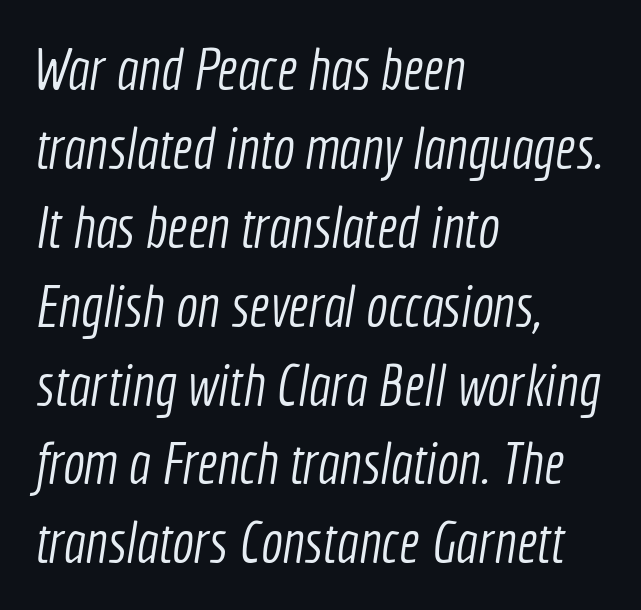
Q: Is the text bold? A: No.
Q: Is the typeface a serif or a sans-serif typeface? A: Sans-serif.
Q: Is the text underlined? A: No.
Q: How is the paragraph aligned? A: Left-aligned.
Q: Is the spacing between letters normal or unusually wide? A: Normal.
Q: Is the spacing between lines tight, normal or loose? A: Normal.
Q: Width (condensed, normal, or wide)? A: Condensed.
Q: x-height? A: Medium.
Q: Monospaced? A: No.
